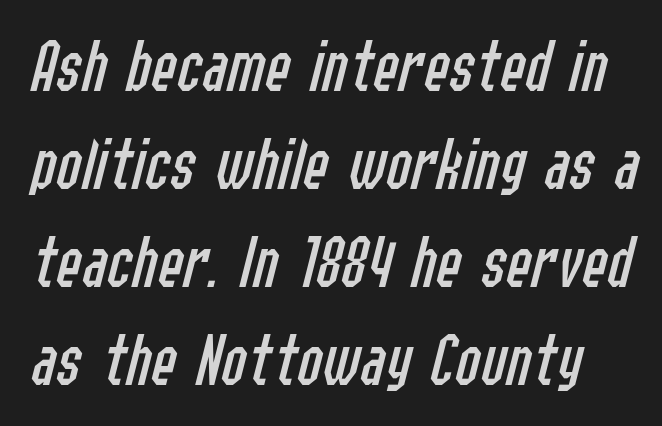
Beneath every word, the page is bare. The face used here has a pronounced slope to its letters. These lines are rendered in a variable-pitch font. How would I describe the line gaps? Plain and ordinary. Letters have the restrained weight of plain body copy at most.
